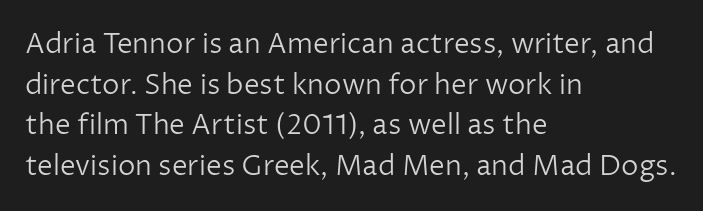
The image shows 28 px light sans-serif type, upright; set left-aligned, normal line spacing (1.45x), normal letter spacing, not underlined; low stroke contrast and a medium x-height.
